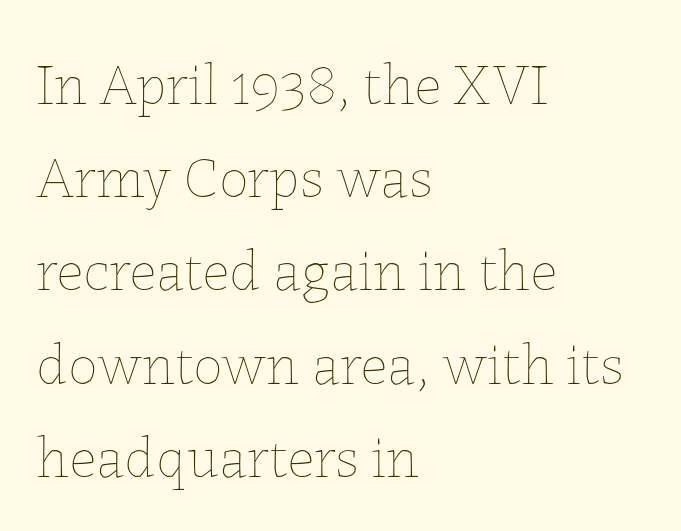
Has an underline been added? It has not. The space between consecutive lines is moderate. Does the lettering tilt? It doesn't — this is upright. A typesetter would call this proportional, since set widths differ per character.
